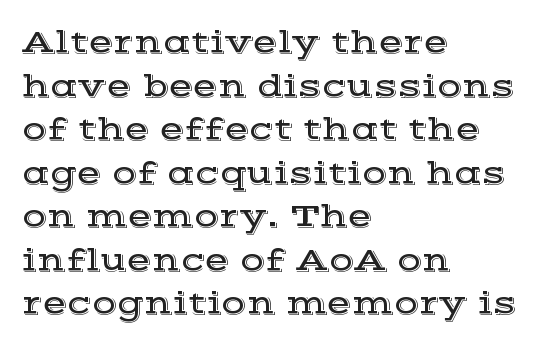
{"serif": "yes", "italic": "no", "width": "wide", "x_height": "medium", "monospaced": "no", "underline": "no", "align": "left", "line_spacing": "normal", "line_spacing_ratio": 1.36, "letter_spacing": "normal", "letter_spacing_em": 0.0, "glyph_px": 32}
